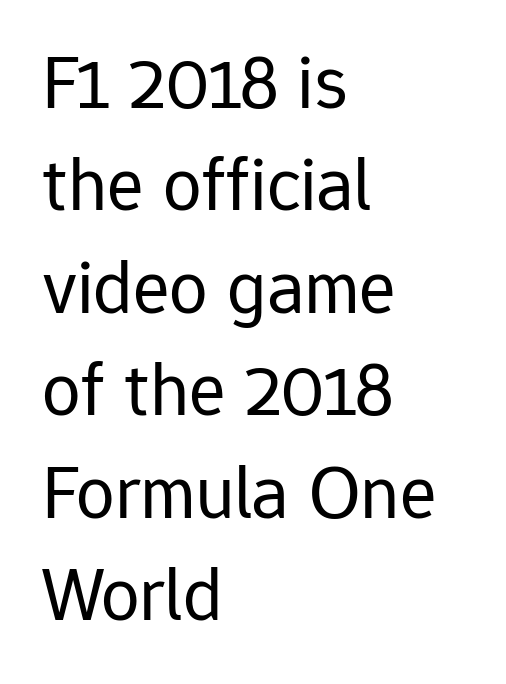
The passage shown is not underscored anywhere. Varying glyph widths throughout — classic text-font behaviour. Notice how the stems are strictly vertical — no italics here. Nothing unusual about the tracking: characters are spaced as the font intends. One-word summary of the alignment: left. These lines are composed in type without serifs.
